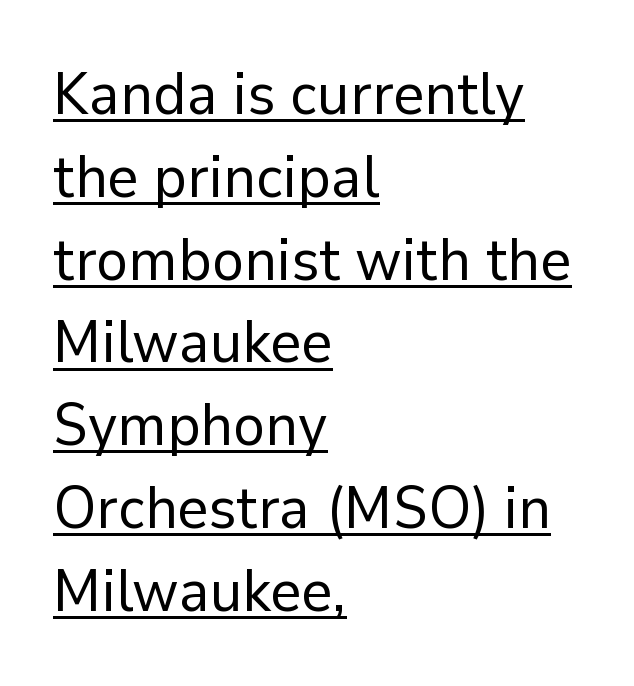
Q: Is the text bold? A: No.
Q: Is the text italic (slanted)? A: No, it is upright.
Q: Is the typeface a serif or a sans-serif typeface? A: Sans-serif.
Q: Is the text underlined? A: Yes.
Q: How is the paragraph aligned? A: Left-aligned.
Q: Is the spacing between letters normal or unusually wide? A: Normal.
Q: Is the spacing between lines tight, normal or loose? A: Normal.
Q: Width (condensed, normal, or wide)? A: Normal.
Q: Stroke contrast? A: Low.
Q: x-height? A: Medium.
Q: Monospaced? A: No.
